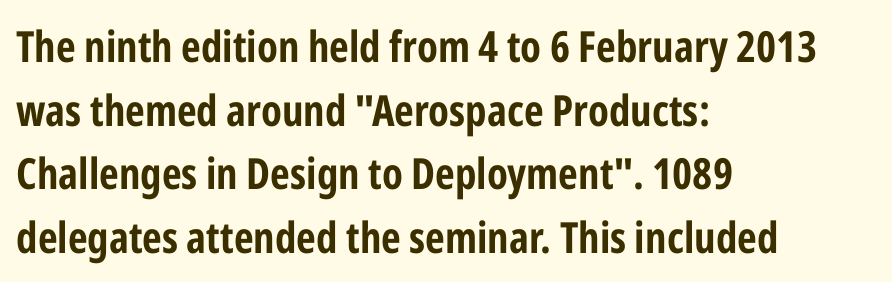
Q: Is the text bold? A: Yes.
Q: Is the text italic (slanted)? A: No, it is upright.
Q: Is the typeface a serif or a sans-serif typeface? A: Sans-serif.
Q: Is the text underlined? A: No.
Q: How is the paragraph aligned? A: Left-aligned.
Q: Is the spacing between letters normal or unusually wide? A: Normal.
Q: Is the spacing between lines tight, normal or loose? A: Normal.
Q: Width (condensed, normal, or wide)? A: Condensed.
Q: Stroke contrast? A: Low.
Q: x-height? A: Medium.
Q: Monospaced? A: No.
